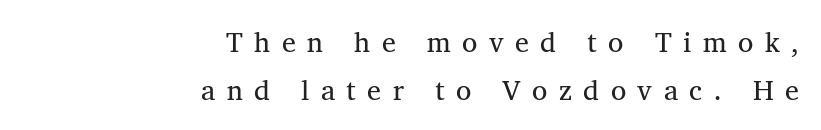
The image shows 28 px regular-weight serif type, upright; set right-aligned, normal line spacing (1.7x), unusually wide letter spacing (+0.41 em), not underlined; medium stroke contrast and a medium x-height.
